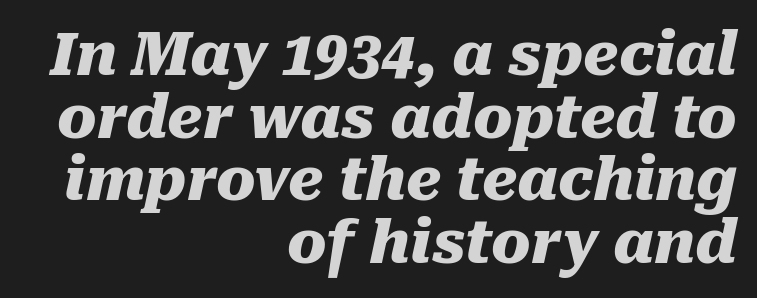
Q: Is the text bold? A: Yes.
Q: Is the text italic (slanted)? A: Yes, it leans right by about 10 degrees.
Q: Is the text underlined? A: No.
Q: How is the paragraph aligned? A: Right-aligned.
Q: Is the spacing between letters normal or unusually wide? A: Normal.
Q: Is the spacing between lines tight, normal or loose? A: Tight.
Q: Width (condensed, normal, or wide)? A: Normal.
Q: Stroke contrast? A: Medium.
Q: x-height? A: Medium.
Q: Monospaced? A: No.
